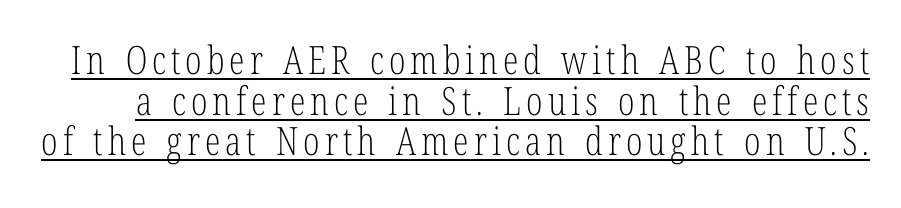
Looks like regular typesetting: each glyph gets only the width it needs. Honestly, the underline is the first thing you notice here. Weight: not bold — regular or lighter. Each letter's strokes conclude with small projecting serifs.
